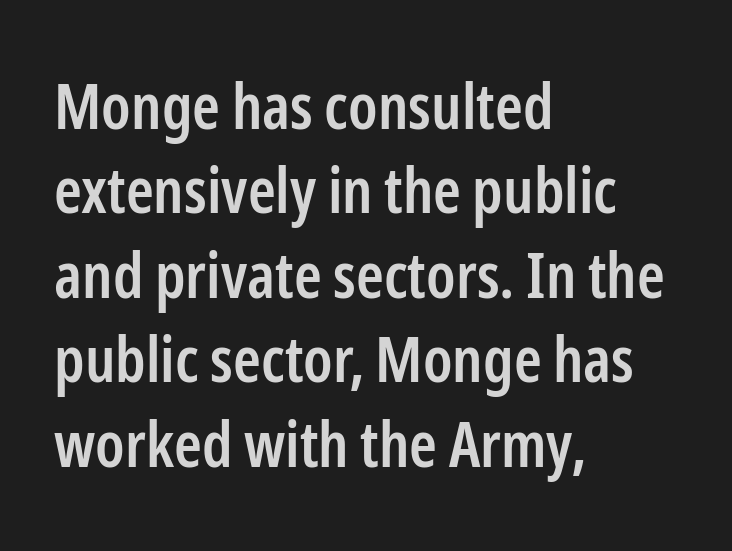
The image shows 63 px semibold, condensed sans-serif type, upright; set left-aligned, normal line spacing (1.34x), normal letter spacing, not underlined; low stroke contrast and a medium x-height.
